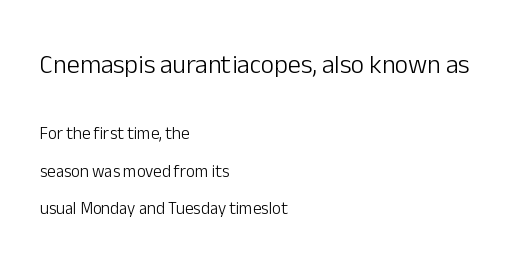
The letters in the upper block stand taller than those in the block below. No word sits above an underline. One-word summary of the alignment: left. Honestly, the letter spacing is just normal — you wouldn't notice it. The specimen reads as upright at a glance. The strokes carry an ordinary text weight at most.
